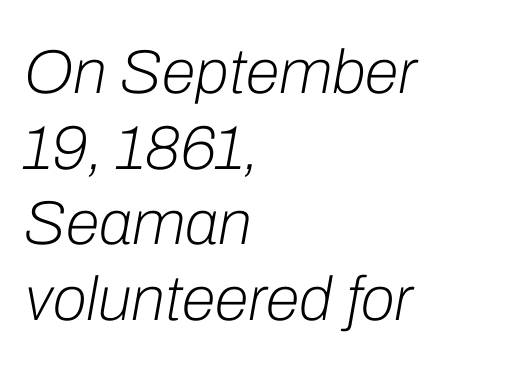
{"italic": "yes", "lean": "right", "slant_degrees": 10, "bold": "no", "weight": "light", "width": "normal", "stroke_contrast": "low", "x_height": "medium", "monospaced": "no", "underline": "no", "align": "left", "line_spacing_ratio": 1.22, "letter_spacing": "normal", "letter_spacing_em": 0.0, "glyph_px": 62}
